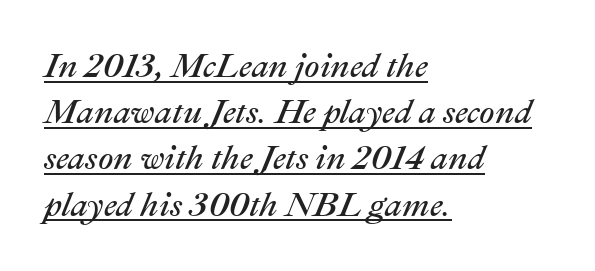
Q: Is the text bold? A: No.
Q: Is the text italic (slanted)? A: Yes, it leans right by about 22 degrees.
Q: Is the text underlined? A: Yes.
Q: How is the paragraph aligned? A: Left-aligned.
Q: Is the spacing between letters normal or unusually wide? A: Normal.
Q: Is the spacing between lines tight, normal or loose? A: Normal.
Q: Width (condensed, normal, or wide)? A: Normal.
Q: Stroke contrast? A: Medium.
Q: x-height? A: Medium.
Q: Monospaced? A: No.
